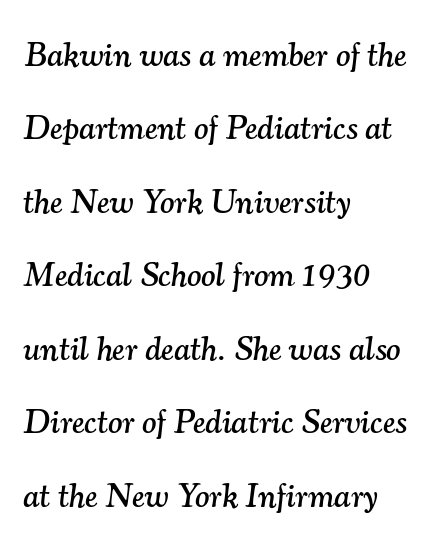
The image shows 34 px serif type, italic (leaning right); set left-aligned, loose line spacing (2.16x), normal letter spacing, not underlined; medium stroke contrast and a small x-height.
